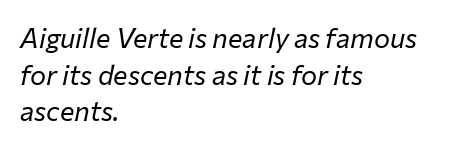
Quick note: underline off. The passage shown has conventional tracking throughout. Is the type heavy? It reads as light-to-regular instead. Slant detected: the letters are inclined. Vertically, the passage feels balanced, rows spaced as you'd expect. Casual observation: everything's shoved over to the left.
